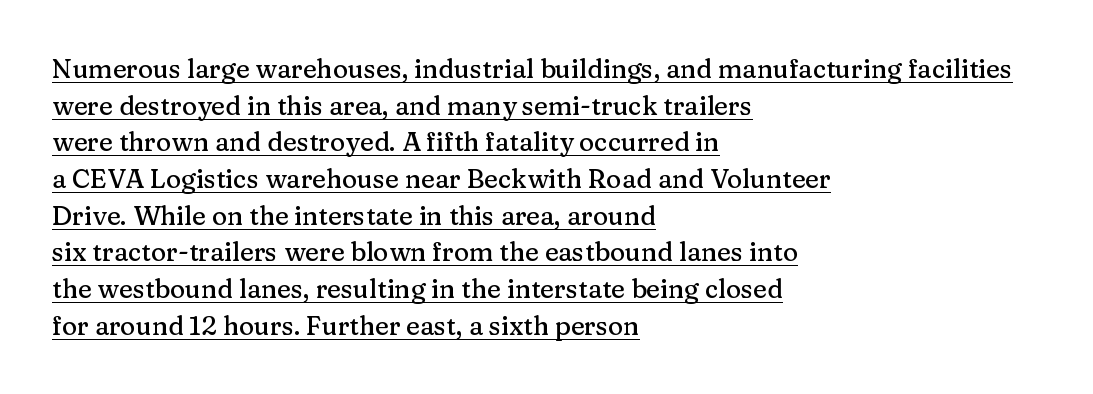
The image shows 26 px text type, upright; set left-aligned, normal line spacing (1.41x), normal letter spacing, underlined.
